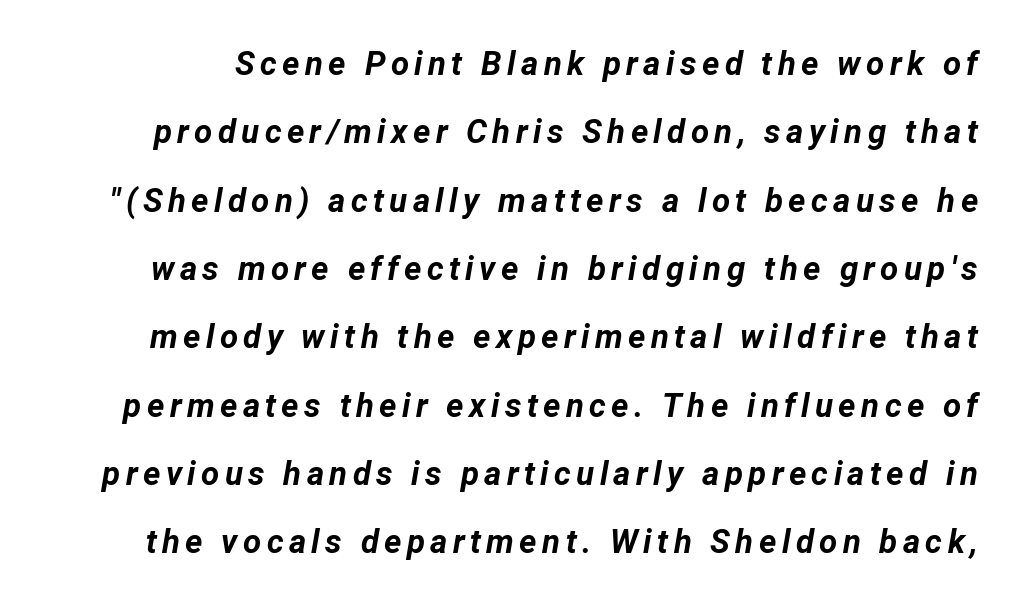
Proportional: the letters do not fall into vertical columns. Notice how thick the strokes are: this is what a full bold looks like. The face used here has a pronounced slope to its letters. The space between consecutive lines is lavish. Has an underline been added? It has not.
